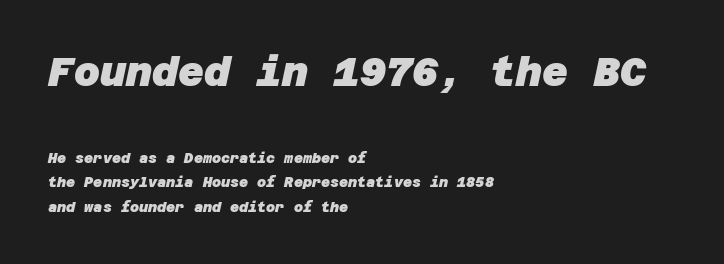
Heavy-handed strokes throughout: this text is bold. This sample uses plain, unmodified letter spacing. Any mark beneath the type? The region is blank. Classification — sans serif. The composition opens big and finishes small. The lines in this sample share a left origin and differ only in where they stop.
